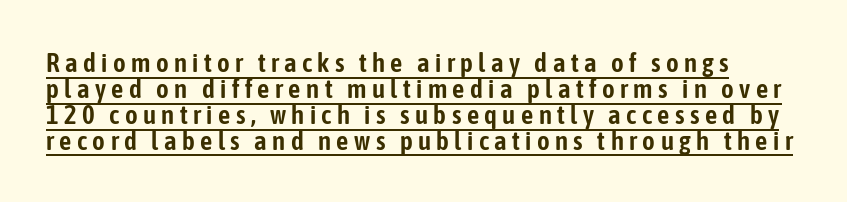
The letters stand straight up with perfectly vertical stems. Tightly led — the rows are bunched. These lines have a slow, spaced-out rhythm from letter to letter. You can see a thin bar hugging the bottom of the glyphs.
